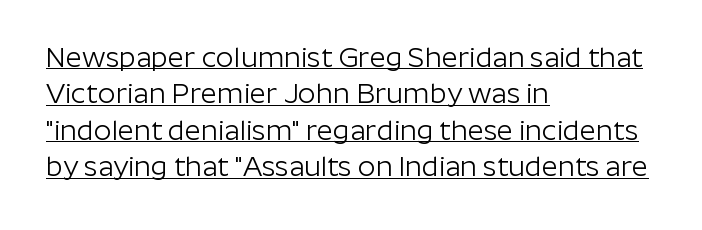
Q: Is the text bold? A: No.
Q: Is the text italic (slanted)? A: No, it is upright.
Q: Is the typeface a serif or a sans-serif typeface? A: Sans-serif.
Q: Is the text underlined? A: Yes.
Q: How is the paragraph aligned? A: Left-aligned.
Q: Is the spacing between letters normal or unusually wide? A: Normal.
Q: Is the spacing between lines tight, normal or loose? A: Normal.
Q: Width (condensed, normal, or wide)? A: Normal.
Q: Stroke contrast? A: Low.
Q: x-height? A: Medium.
Q: Monospaced? A: No.
